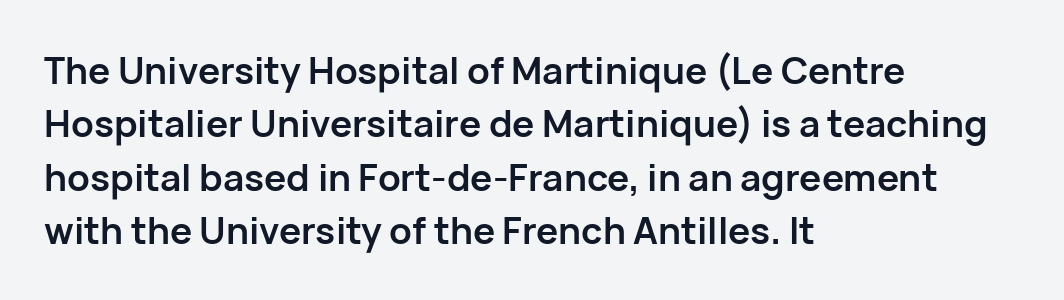
The typesetting leans heavy: a genuine bold. A roman cut, with each character standing at attention. The designer left line spacing at the default. Short and long lines alike share a common starting point at left.
